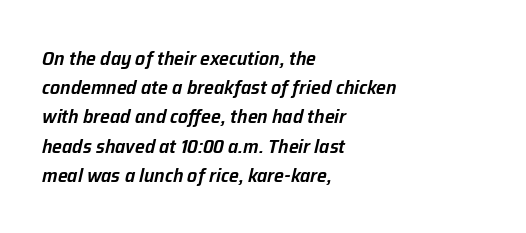
The image shows 20 px text type, italic (leaning right); set left-aligned, normal line spacing (1.46x), normal letter spacing, not underlined.
